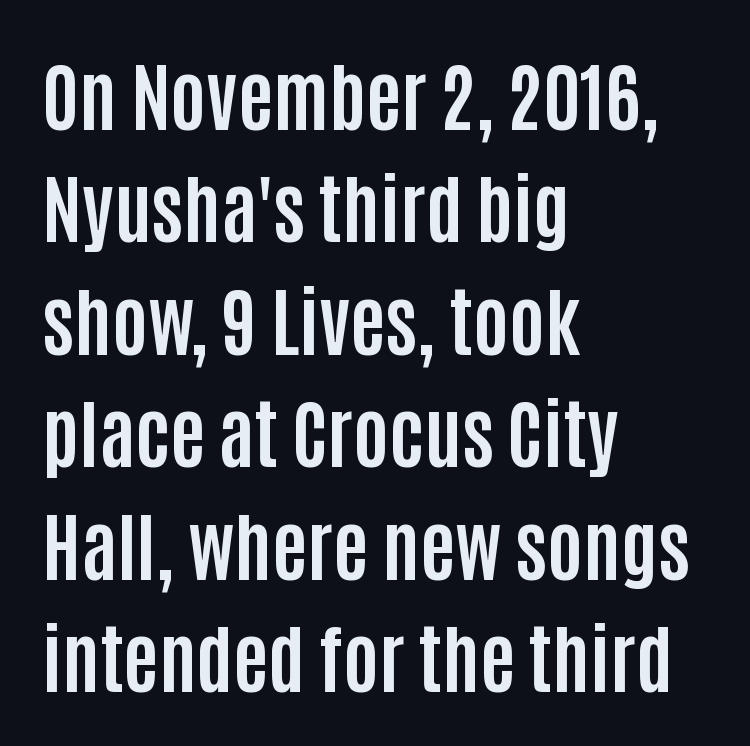
The image shows 76 px bold, condensed sans-serif type, upright; set left-aligned, normal line spacing (1.48x), normal letter spacing, not underlined; low stroke contrast and a large x-height.
